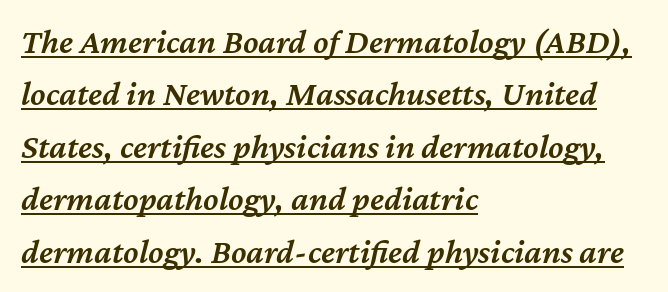
The image shows 35 px semibold type, italic (leaning right); set left-aligned, normal line spacing (1.5x), normal letter spacing, underlined; medium stroke contrast and a medium x-height.
